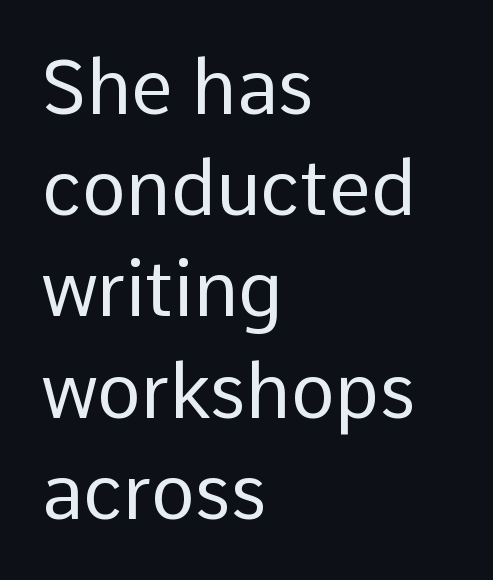
Q: Is the text bold? A: No.
Q: Is the text italic (slanted)? A: No, it is upright.
Q: Is the typeface a serif or a sans-serif typeface? A: Sans-serif.
Q: Is the text underlined? A: No.
Q: How is the paragraph aligned? A: Left-aligned.
Q: Is the spacing between letters normal or unusually wide? A: Normal.
Q: Is the spacing between lines tight, normal or loose? A: Normal.
Q: Width (condensed, normal, or wide)? A: Normal.
Q: Stroke contrast? A: Low.
Q: x-height? A: Medium.
Q: Monospaced? A: No.
